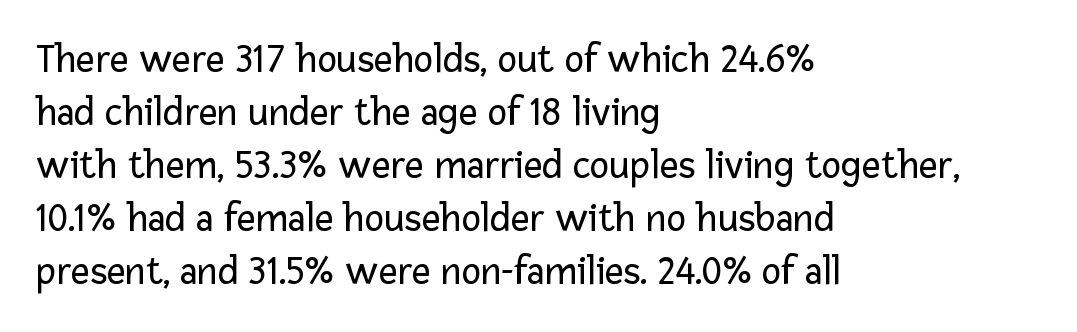
The image shows 41 px regular-weight sans-serif type, upright; set left-aligned, normal line spacing (1.29x), normal letter spacing, not underlined; low stroke contrast and a medium x-height.
